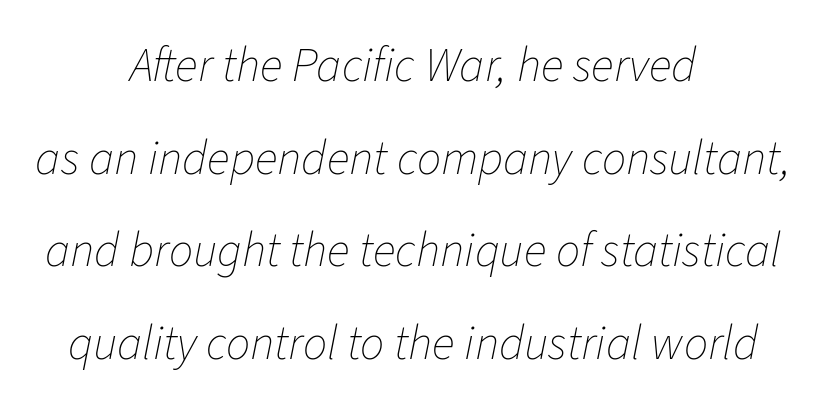
Q: Is the text bold? A: No.
Q: Is the text italic (slanted)? A: Yes, it leans right by about 11 degrees.
Q: Is the text underlined? A: No.
Q: How is the paragraph aligned? A: Centered.
Q: Is the spacing between letters normal or unusually wide? A: Normal.
Q: Is the spacing between lines tight, normal or loose? A: Loose.
Q: Width (condensed, normal, or wide)? A: Normal.
Q: Stroke contrast? A: Low.
Q: x-height? A: Medium.
Q: Monospaced? A: No.
